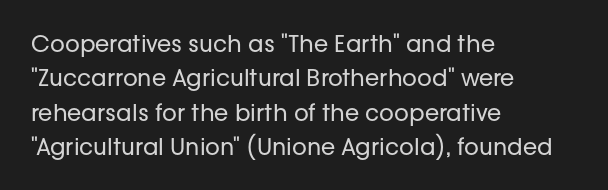
Q: Is the text bold? A: No.
Q: Is the text italic (slanted)? A: No, it is upright.
Q: Is the text underlined? A: No.
Q: How is the paragraph aligned? A: Left-aligned.
Q: Is the spacing between letters normal or unusually wide? A: Normal.
Q: Is the spacing between lines tight, normal or loose? A: Normal.
